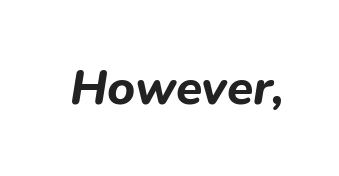
This sample uses an oblique cut, with every glyph tilted off the vertical. The rendering uses a bold face; every stroke is thick and dark. You could call the tracking neutral — neither tight nor loose. The area under the type is left untouched.
